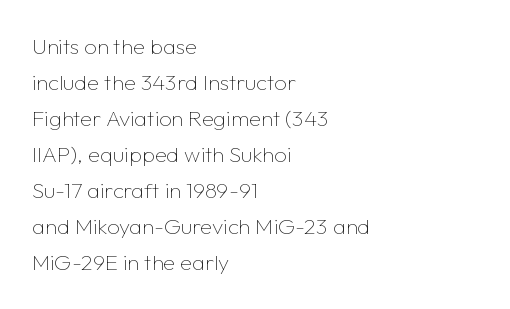
Q: Is the text bold? A: No.
Q: Is the text italic (slanted)? A: No, it is upright.
Q: Is the text underlined? A: No.
Q: How is the paragraph aligned? A: Left-aligned.
Q: Is the spacing between letters normal or unusually wide? A: Normal.
Q: Is the spacing between lines tight, normal or loose? A: Normal.
